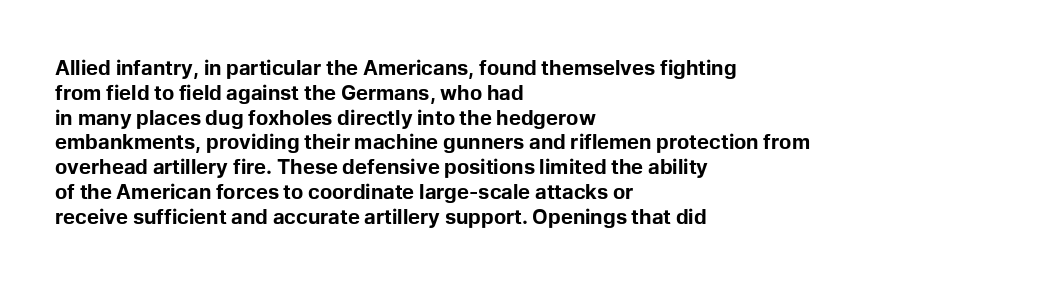
{"italic": "no", "bold": "yes", "underline": "no", "align": "left", "line_spacing_ratio": 1.24, "letter_spacing": "normal", "letter_spacing_em": 0.0, "glyph_px": 20}
